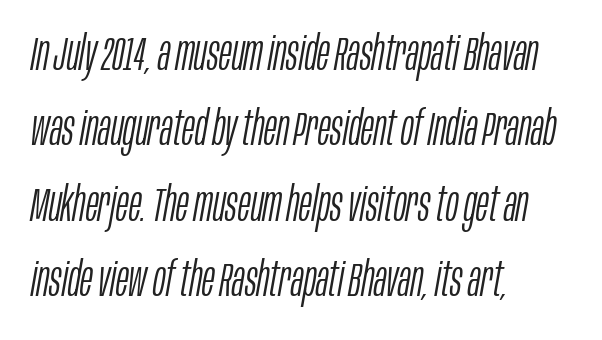
The image shows 48 px light, condensed type, italic (leaning right); set left-aligned, normal line spacing (1.57x), normal letter spacing, not underlined; low stroke contrast and a large x-height.
